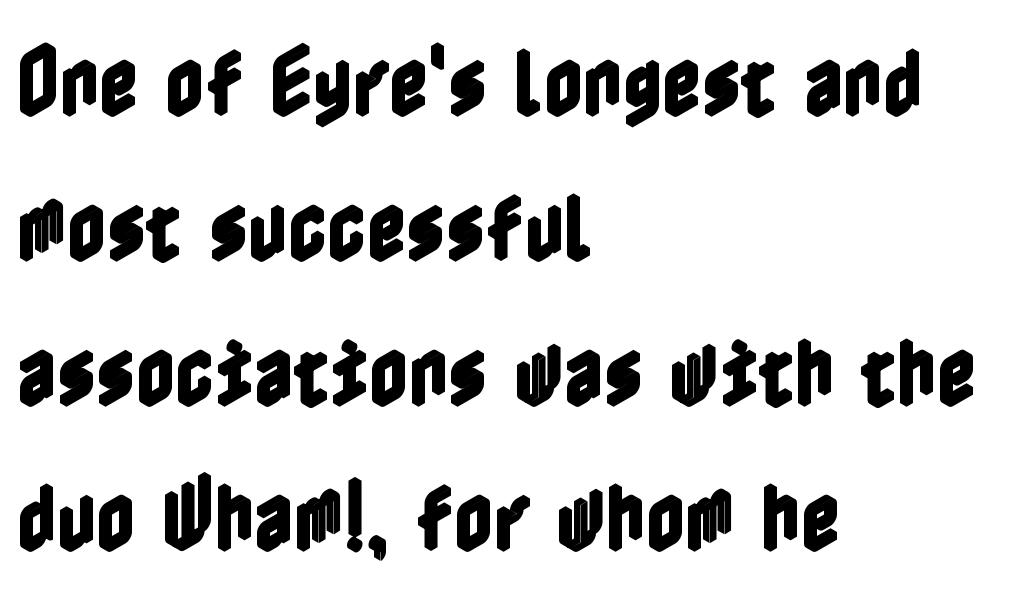
{"italic": "no", "width": "condensed", "x_height": "medium", "underline": "no", "align": "left", "line_spacing": "loose", "line_spacing_ratio": 1.91, "letter_spacing": "normal", "letter_spacing_em": 0.0, "glyph_px": 76}
